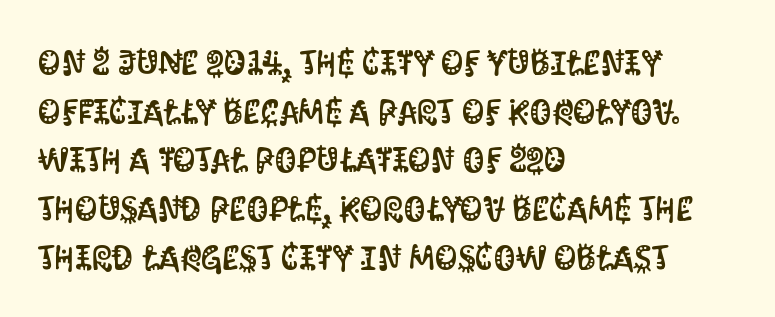
{"serif": "no", "italic": "no", "width": "condensed", "stroke_contrast": "medium", "x_height": "large", "monospaced": "no", "underline": "no", "align": "left", "line_spacing": "normal", "line_spacing_ratio": 1.39, "letter_spacing": "normal", "letter_spacing_em": 0.0, "glyph_px": 35}
